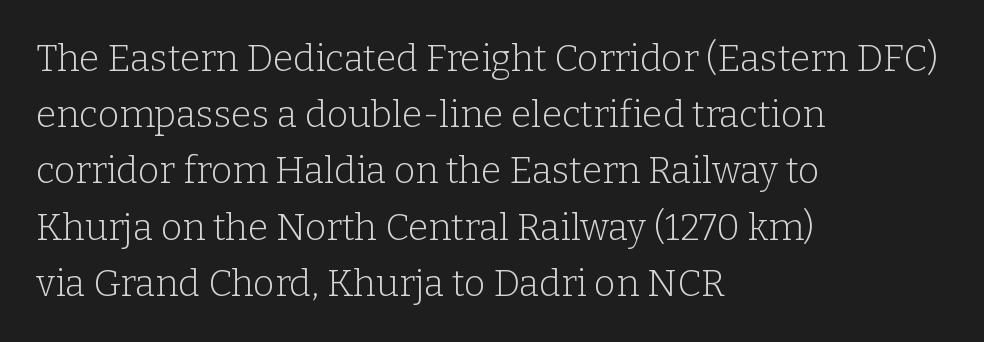
The image shows 37 px light serif type, upright; set left-aligned, normal line spacing (1.52x), normal letter spacing, not underlined; low stroke contrast and a medium x-height.
